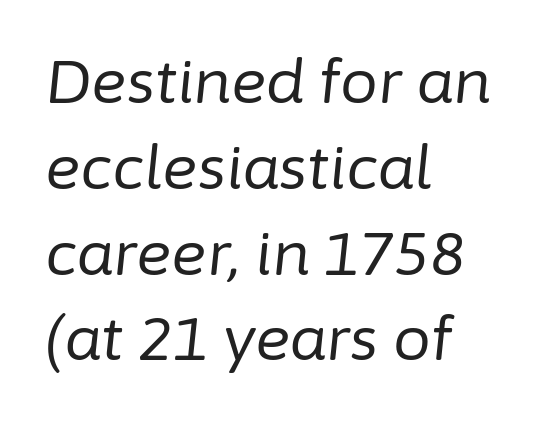
{"italic": "yes", "lean": "right", "slant_degrees": 6, "bold": "no", "weight": "regular", "width": "normal", "stroke_contrast": "low", "x_height": "medium", "monospaced": "no", "underline": "no", "align": "left", "line_spacing": "normal", "line_spacing_ratio": 1.43, "letter_spacing": "normal", "letter_spacing_em": 0.0, "glyph_px": 60}
